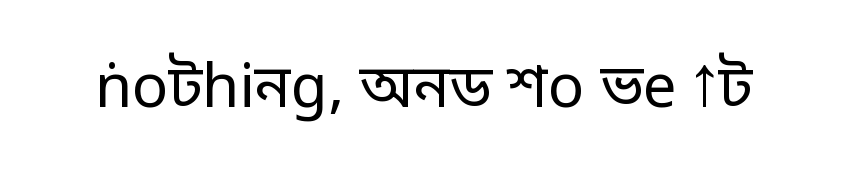
{"serif": "no", "italic": "no", "bold": "no", "weight": "regular", "width": "normal", "stroke_contrast": "low", "x_height": "large", "monospaced": "no", "underline": "no", "letter_spacing": "normal", "letter_spacing_em": 0.0, "glyph_px": 60}
